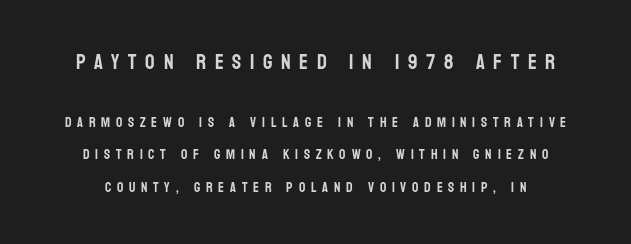
Caption: upper text group enlarged, lower text group reduced. Plain, unruled lines of type. Posture: straight, roman, zero tilt. Observe the wide spacing: letters keep a clear distance from each other. Quick note: interline space is abundant.
